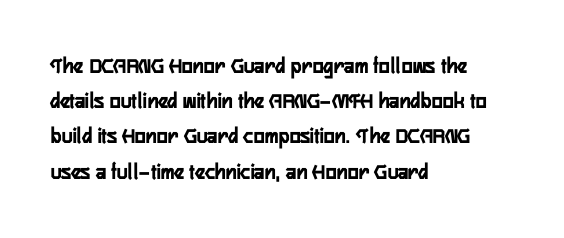
Each new line begins a customary step beneath the previous one. This rendering leaves character spacing at its baseline value. The lettering stays uniformly vertical, giving the passage a roman look. This rendering features lettering with no underline. A student would call this left alignment; a typographer would say flush left, rag right. Is the type bold? Yes — the strokes are clearly thick and heavy.
